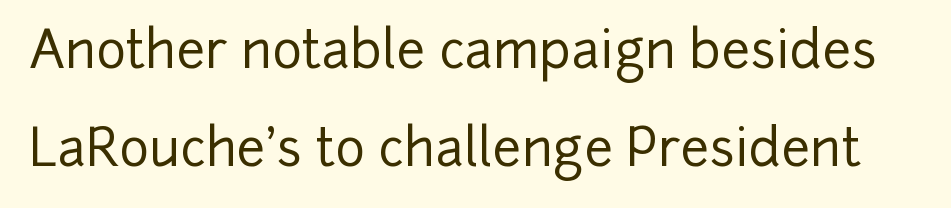
{"serif": "no", "italic": "no", "width": "normal", "stroke_contrast": "low", "x_height": "medium", "monospaced": "no", "underline": "no", "line_spacing": "loose", "line_spacing_ratio": 1.92, "letter_spacing": "normal", "letter_spacing_em": 0.0, "glyph_px": 51}
